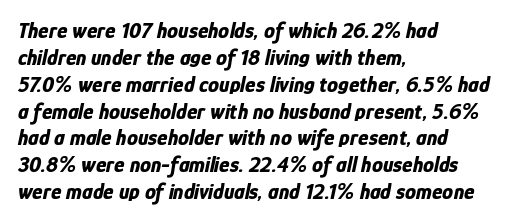
The image shows 22 px bold type, italic (leaning right); set left-aligned, line spacing 1.22x, normal letter spacing, not underlined.
